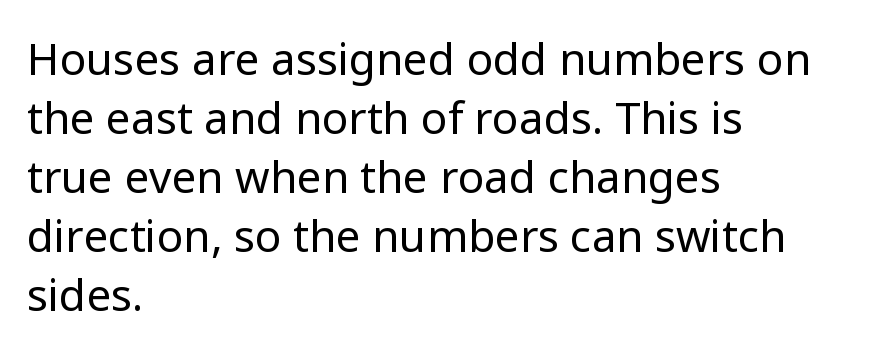
Q: Is the text bold? A: No.
Q: Is the text italic (slanted)? A: No, it is upright.
Q: Is the typeface a serif or a sans-serif typeface? A: Sans-serif.
Q: Is the text underlined? A: No.
Q: How is the paragraph aligned? A: Left-aligned.
Q: Is the spacing between letters normal or unusually wide? A: Normal.
Q: Is the spacing between lines tight, normal or loose? A: Normal.
Q: Width (condensed, normal, or wide)? A: Normal.
Q: Stroke contrast? A: Low.
Q: x-height? A: Medium.
Q: Monospaced? A: No.
